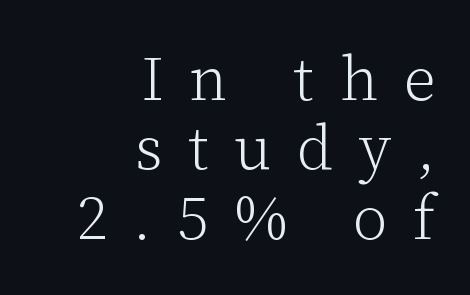
Nothing heavy about these letters — not bold at all. This is roman type, the default non-slanted kind. Letter spacing: wide. The rendering uses natural spacing where letterforms have individual widths.
